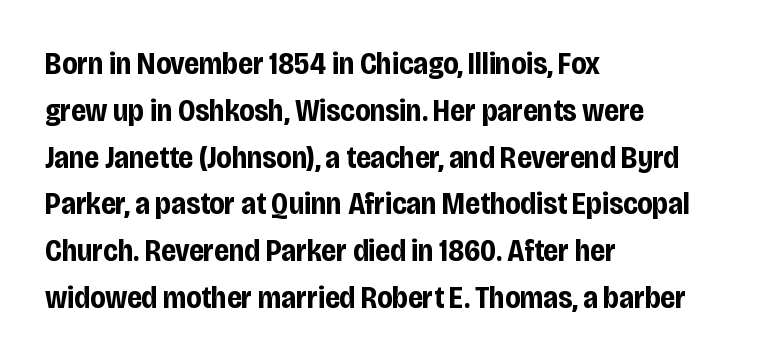
The image shows 31 px bold, condensed sans-serif type, upright; set left-aligned, normal line spacing (1.51x), normal letter spacing, not underlined; low stroke contrast and a large x-height.
